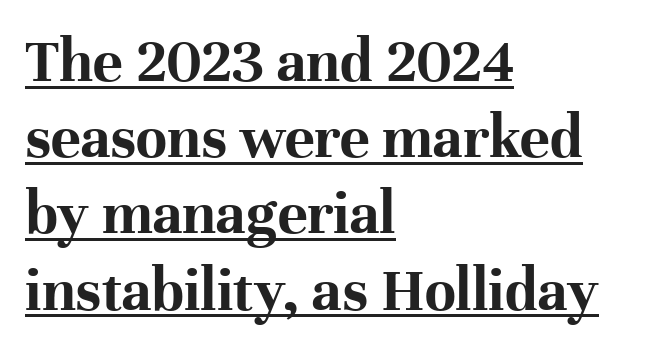
{"serif": "yes", "italic": "no", "bold": "yes", "weight": "bold", "width": "normal", "stroke_contrast": "high", "x_height": "medium", "monospaced": "no", "underline": "yes", "align": "left", "line_spacing_ratio": 1.21, "letter_spacing": "normal", "letter_spacing_em": 0.0, "glyph_px": 63}
